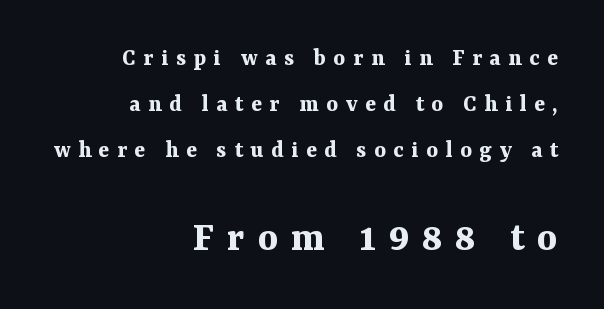
The image shows 43 px bold serif type, upright; set right-aligned, line spacing 1.84x, unusually wide letter spacing (+0.3 em), not underlined; the second (bottom) block is 1.72x larger; medium stroke contrast and a medium x-height.
